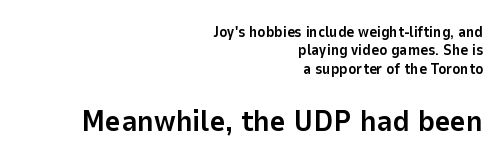
Unlike italic type, these characters show no tilt at all. Note: smaller setting up top, larger setting below. Varying glyph widths throughout — classic text-font behaviour. Emphasis by weight is at full strength: bold. All the whitespace from short lines collects on the left.
